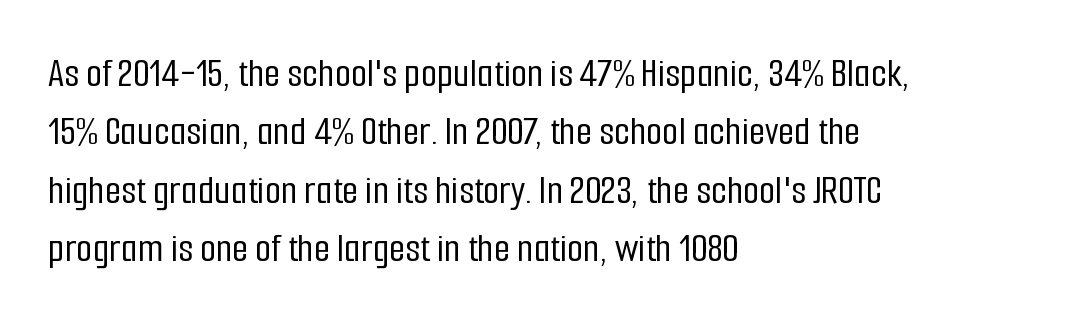
Typographically, this falls in the sans-serif category. Each new line begins a customary step beneath the previous one. The face used here is proportionally spaced, like ordinary book or web type. The passage shown is not underscored anywhere.
